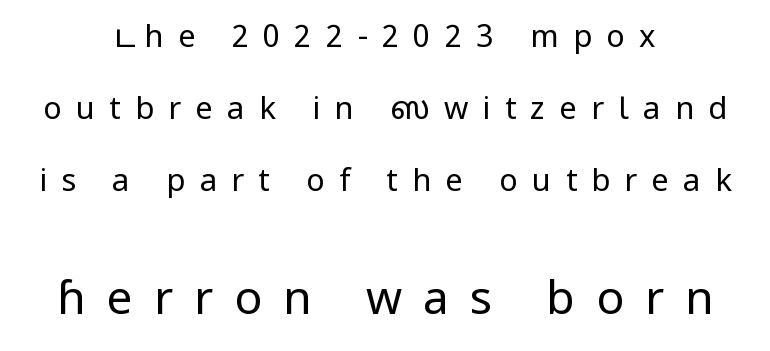
Q: Is the text bold? A: No.
Q: Is the text italic (slanted)? A: No, it is upright.
Q: Is the typeface a serif or a sans-serif typeface? A: Sans-serif.
Q: Is the text underlined? A: No.
Q: How is the paragraph aligned? A: Centered.
Q: Is the spacing between letters normal or unusually wide? A: Unusually wide.
Q: Is the spacing between lines tight, normal or loose? A: Loose.
Q: Which block of text is set in a larger size, the first (top) or the second (bottom)? A: The second (bottom) one.
Q: Width (condensed, normal, or wide)? A: Normal.
Q: Stroke contrast? A: Low.
Q: x-height? A: Medium.
Q: Monospaced? A: No.
